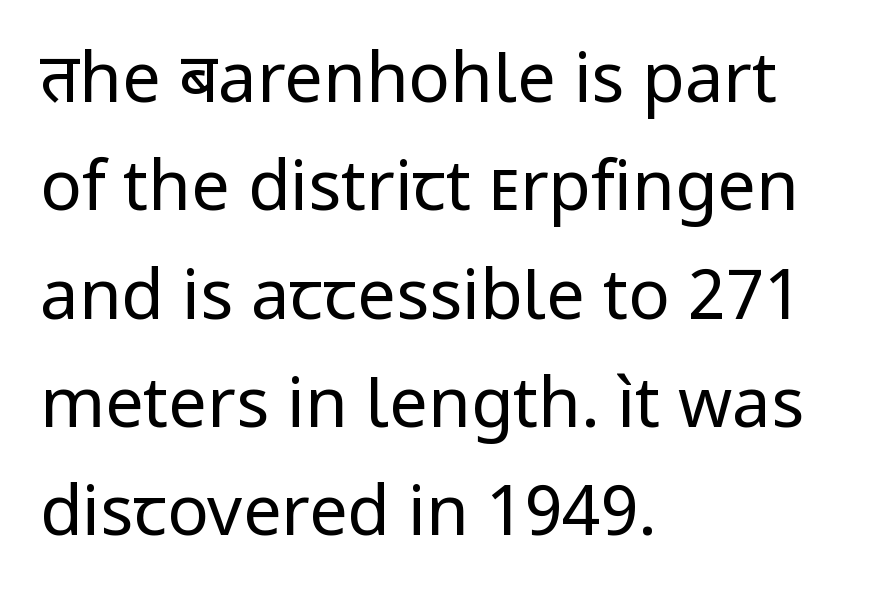
The foot of each line stays bare and open. Summary of vertical rhythm: regular, with standard interline spacing. The specimen reads as upright at a glance. One-word summary of the alignment: left.
